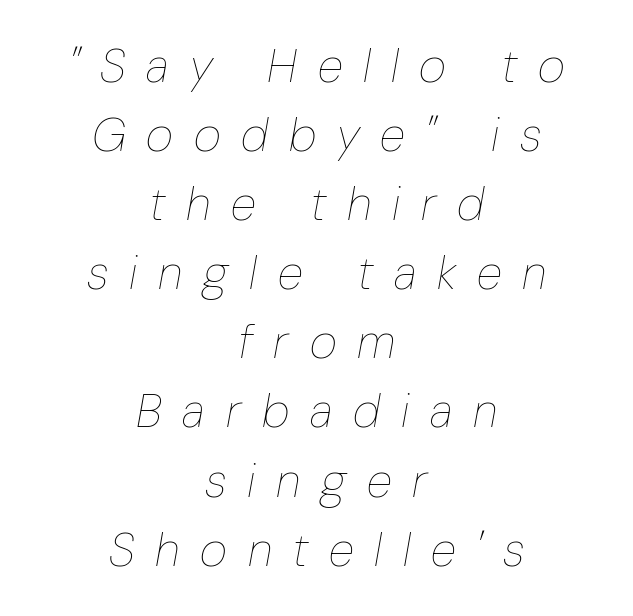
Q: Is the text bold? A: No.
Q: Is the text italic (slanted)? A: Yes, it leans right by about 10 degrees.
Q: Is the text underlined? A: No.
Q: How is the paragraph aligned? A: Centered.
Q: Is the spacing between letters normal or unusually wide? A: Unusually wide.
Q: Is the spacing between lines tight, normal or loose? A: Normal.
Q: Width (condensed, normal, or wide)? A: Condensed.
Q: Stroke contrast? A: Low.
Q: x-height? A: Medium.
Q: Monospaced? A: No.
